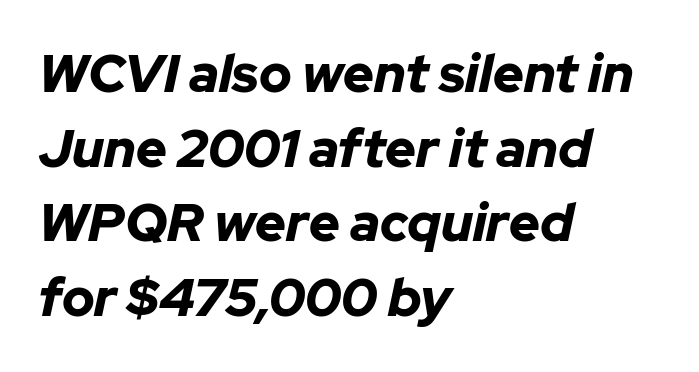
{"italic": "yes", "lean": "right", "slant_degrees": 12, "bold": "yes", "weight": "bold", "width": "normal", "stroke_contrast": "low", "x_height": "medium", "monospaced": "no", "underline": "no", "align": "left", "line_spacing": "normal", "line_spacing_ratio": 1.41, "letter_spacing": "normal", "letter_spacing_em": 0.0, "glyph_px": 53}
